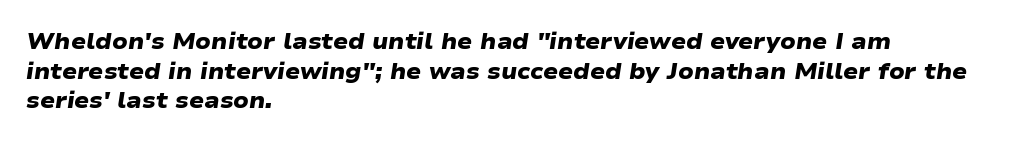
The image shows 22 px bold type; set left-aligned, normal line spacing (1.35x), normal letter spacing, not underlined.
